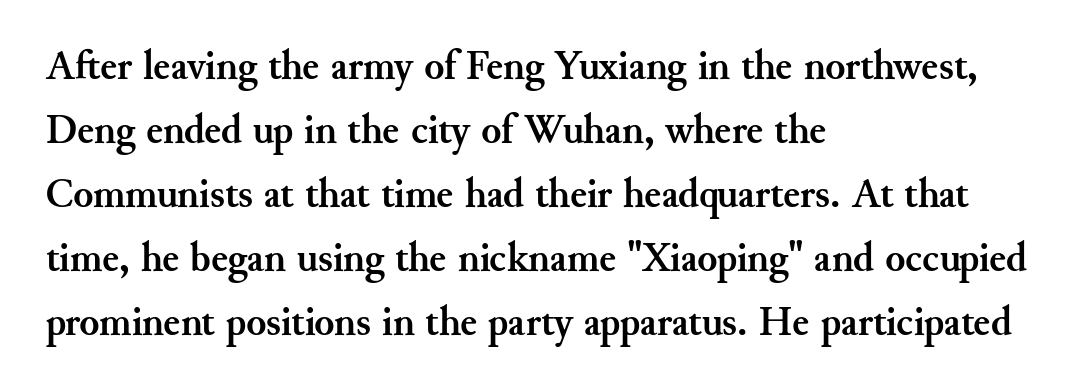
Q: Is the text bold? A: Yes.
Q: Is the text italic (slanted)? A: No, it is upright.
Q: Is the typeface a serif or a sans-serif typeface? A: Serif.
Q: Is the text underlined? A: No.
Q: How is the paragraph aligned? A: Left-aligned.
Q: Is the spacing between letters normal or unusually wide? A: Normal.
Q: Is the spacing between lines tight, normal or loose? A: Normal.
Q: Width (condensed, normal, or wide)? A: Normal.
Q: Stroke contrast? A: Medium.
Q: x-height? A: Small.
Q: Monospaced? A: No.
